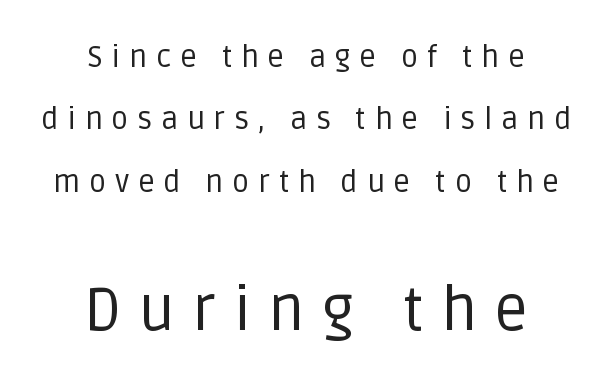
Weight: regular or lighter. Inter-character spacing is expanded well beyond the font's built-in metrics. A typesetter would call this leading open, well beyond the default. The space directly below the letters is spotless. Proportional: the letters do not fall into vertical columns. Examine the stroke ends and you'll find no serifs.
